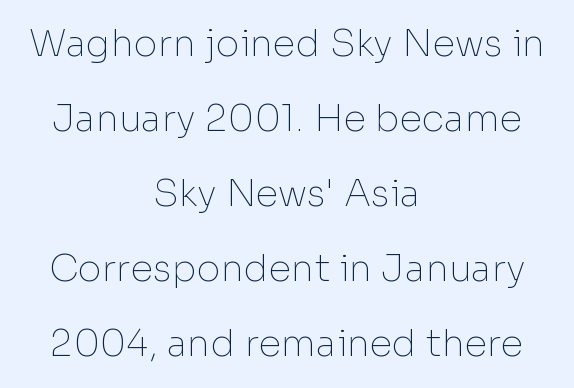
The image shows 37 px thin sans-serif type, upright; set centered, loose line spacing (2.03x), normal letter spacing, not underlined; low stroke contrast and a medium x-height.
